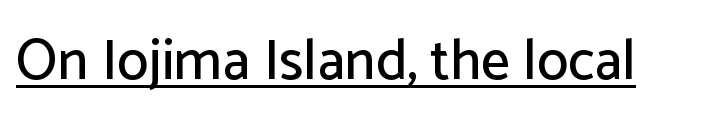
Look at the bottom of the vertical strokes: they stop flat, with no serifs. Spacing verdict: proportional, widths tailored to each character. Nope, not italic — everything's standing straight. The typesetter has applied underlining to the passage shown. In terms of letterspacing, this is plain default setting.
